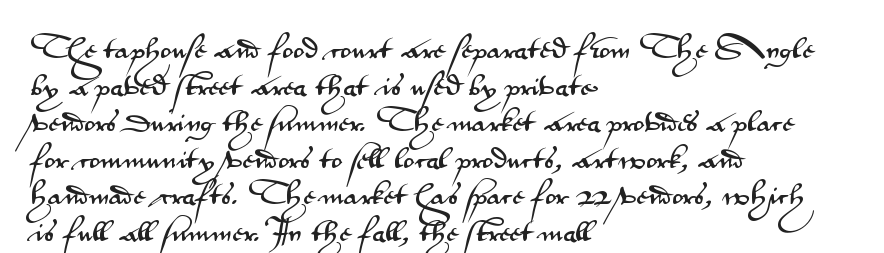
The image shows 23 px text type; set left-aligned, normal line spacing (1.59x), normal letter spacing, not underlined.
